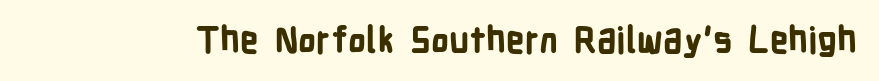
The text was rendered using a sans face with plain stroke endings. The gap between lines stays unmarked. What stands out about the letter spacing? Nothing — it is the standard amount. Strong, thick strokes mark this as bold type. Ascenders rise straight up at ninety degrees. The rendering uses natural spacing where letterforms have individual widths.
